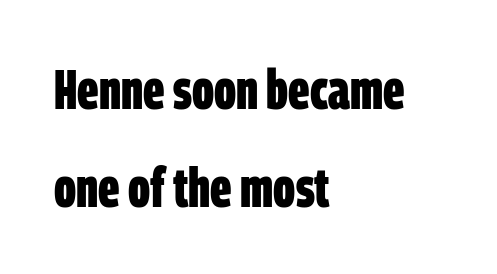
{"serif": "no", "bold": "yes", "weight": "bold", "width": "condensed", "stroke_contrast": "low", "x_height": "large", "monospaced": "no", "underline": "no", "align": "left", "line_spacing_ratio": 1.75, "letter_spacing": "normal", "letter_spacing_em": 0.0, "glyph_px": 56}
